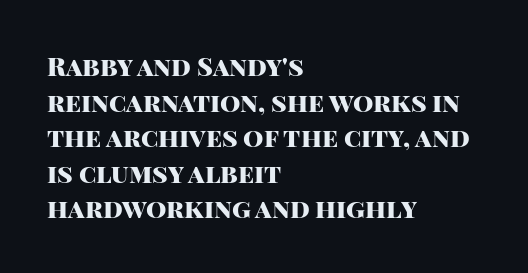
Descenders are the only things crossing below the line. Weight: bold. The tracking reads as untouched default to a designer's eye. A typesetter would mark this as roman, not italic.
